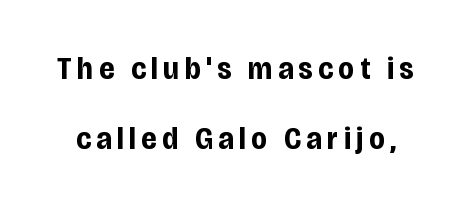
This sample trades compactness for vertical openness between lines. The rendering uses a bold face; every stroke is thick and dark. This sample uses an upright cut, with every glyph sitting square on the baseline. Font category for this specimen: sans-serif. The passage shown is not underscored anywhere.
